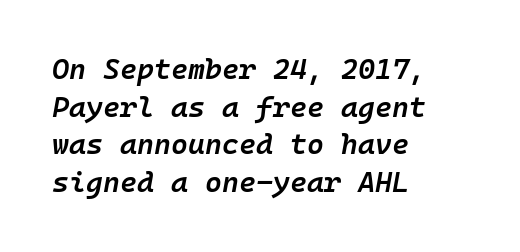
{"italic": "yes", "lean": "right", "slant_degrees": 10, "bold": "semi", "weight": "semibold", "width": "normal", "stroke_contrast": "low", "x_height": "medium", "monospaced": "yes", "underline": "no", "align": "left", "line_spacing": "normal", "line_spacing_ratio": 1.3, "letter_spacing": "normal", "letter_spacing_em": 0.0, "glyph_px": 29}
